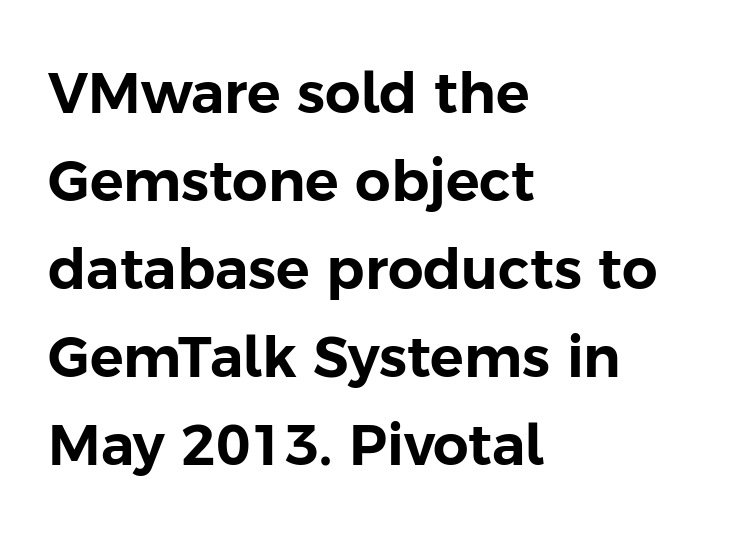
The image shows 56 px sans-serif type, upright; set left-aligned, normal line spacing (1.57x), normal letter spacing, not underlined; low stroke contrast and a medium x-height.
